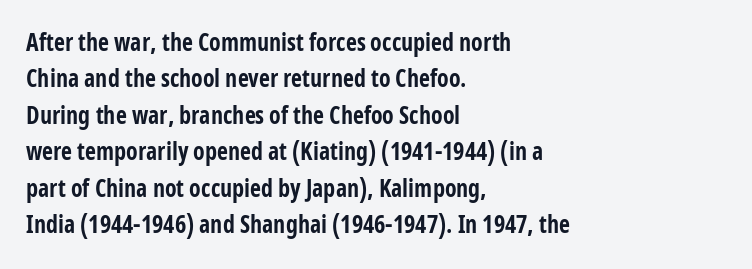
{"italic": "no", "bold": "yes", "underline": "no", "align": "left", "line_spacing": "normal", "line_spacing_ratio": 1.52, "letter_spacing": "normal", "letter_spacing_em": 0.0, "glyph_px": 24}
